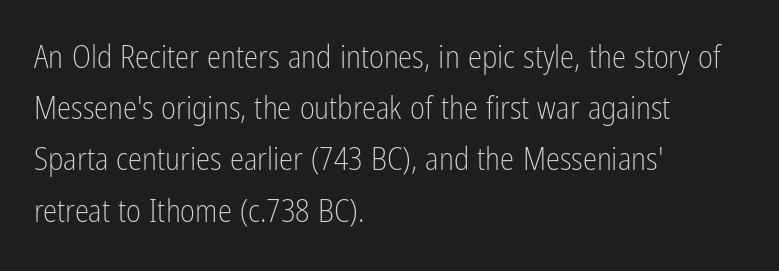
Caption: multi-line text, flush left, ragged right. Standard letterfit; no display-style spreading of the glyphs. Only glyphs here, with clear space below each row. The rendering uses natural spacing where letterforms have individual widths.
